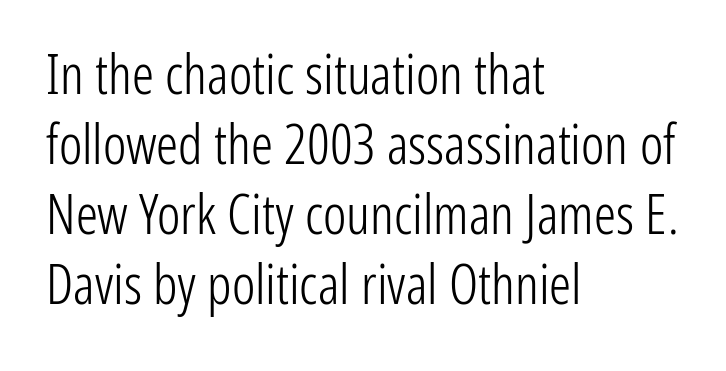
A normal amount of white space separates one row of letters from the next. Descender tails drop into unmarked territory. Italic? Not at all — the glyphs are vertical. The letters carry no serifs — their stems end cleanly without finishing strokes. The lines are quadded left.
